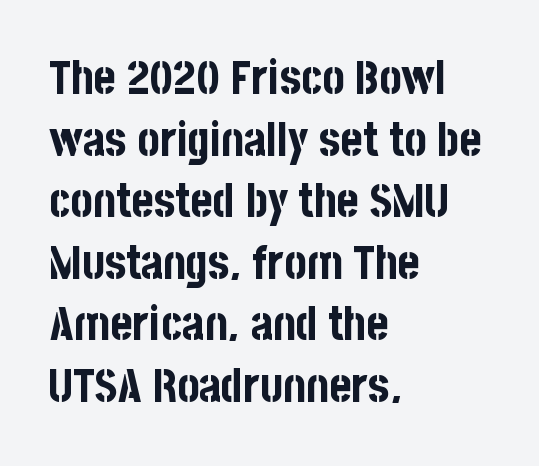
The font is running at its bold setting. Here the designer chose a conventional face with non-uniform glyph widths. The lines sit at an ordinary, default distance from one another. The letters carry no serifs — their stems end cleanly without finishing strokes.
